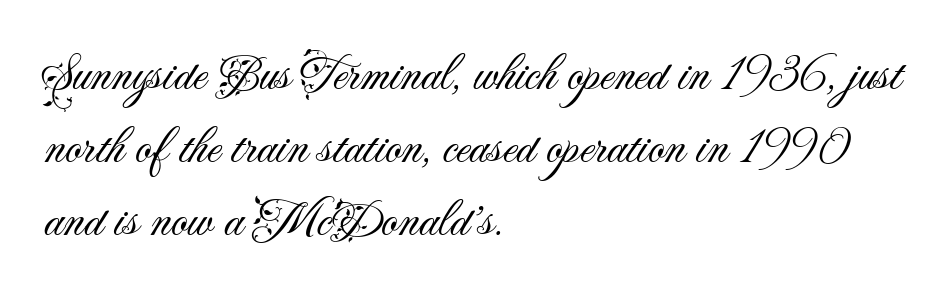
The image shows 51 px light sans-serif type; set left-aligned, normal line spacing (1.43x), normal letter spacing, not underlined; medium stroke contrast and a small x-height.
